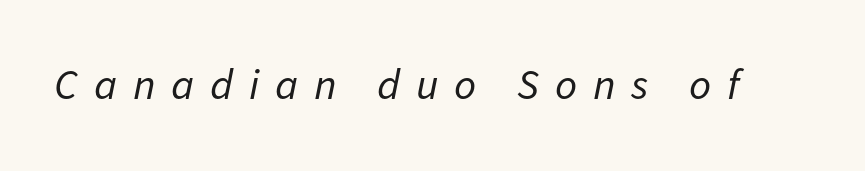
Q: Is the text bold? A: No.
Q: Is the text italic (slanted)? A: Yes, it leans right by about 11 degrees.
Q: Is the text underlined? A: No.
Q: Is the spacing between letters normal or unusually wide? A: Unusually wide.
Q: Width (condensed, normal, or wide)? A: Normal.
Q: Stroke contrast? A: Low.
Q: x-height? A: Medium.
Q: Monospaced? A: No.
